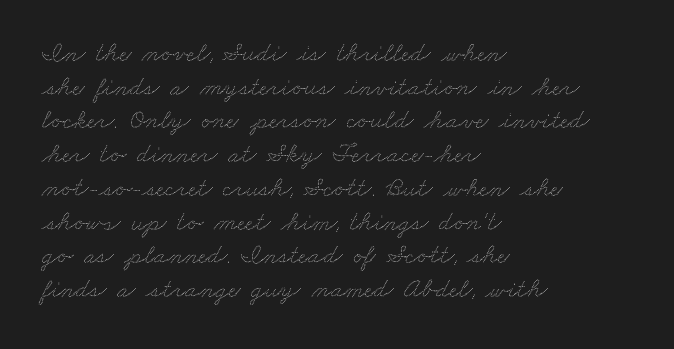
The image shows 27 px text type; set left-aligned, normal line spacing (1.25x), normal letter spacing, not underlined.
